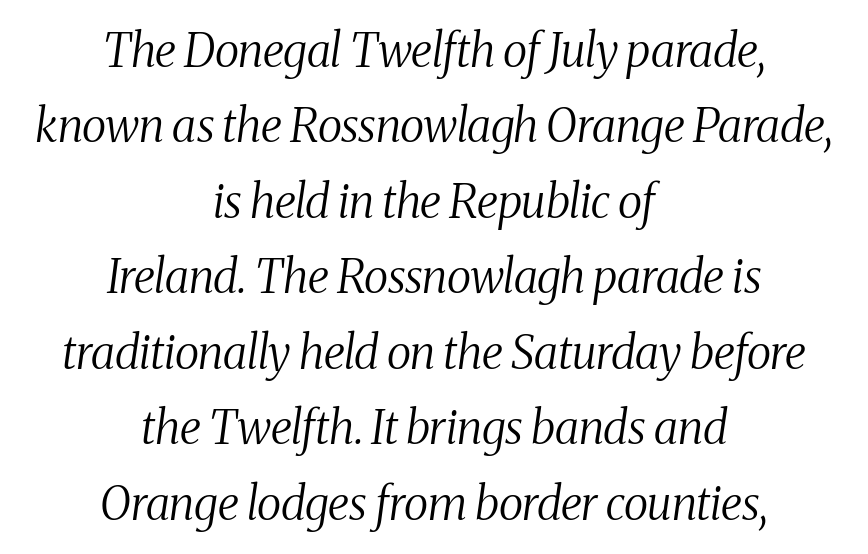
Baseline-to-baseline distance is the conventional proportion of letter height. Spacing between characters is what you'd get straight out of the box. Anything drawn beneath the words? Only blank space. Looks like regular typesetting: each glyph gets only the width it needs. Would a proofreader flag this as italicized? Yes.
